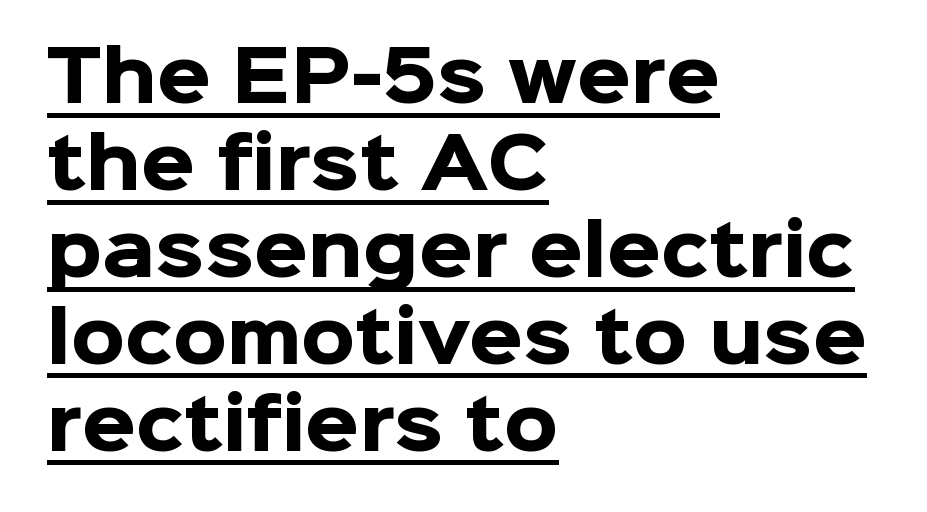
{"serif": "no", "italic": "no", "bold": "yes", "weight": "heavy", "width": "normal", "stroke_contrast": "low", "x_height": "medium", "monospaced": "no", "underline": "yes", "align": "left", "line_spacing": "normal", "line_spacing_ratio": 1.26, "letter_spacing": "normal", "letter_spacing_em": 0.0, "glyph_px": 69}
